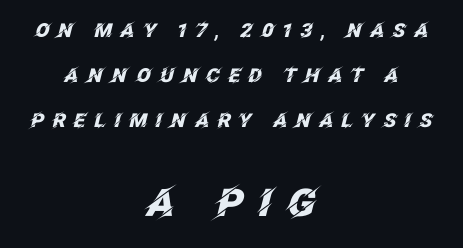
{"italic": "yes", "lean": "right", "slant_degrees": 12, "bold": "yes", "weight": "heavy", "width": "normal", "stroke_contrast": "low", "x_height": "large", "monospaced": "no", "underline": "no", "align": "center", "line_spacing": "loose", "line_spacing_ratio": 2.36, "letter_spacing": "wide", "letter_spacing_em": 0.41, "larger_block": "second", "size_ratio": 2.0, "glyph_px": 38}
